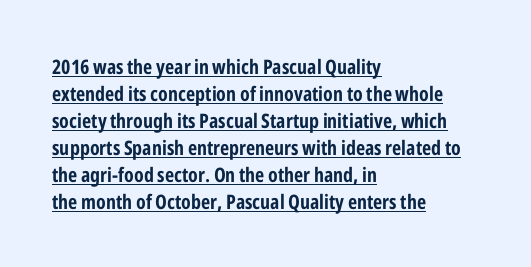
Q: Is the text bold? A: Yes.
Q: Is the text italic (slanted)? A: No, it is upright.
Q: Is the text underlined? A: Yes.
Q: How is the paragraph aligned? A: Left-aligned.
Q: Is the spacing between letters normal or unusually wide? A: Normal.
Q: Is the spacing between lines tight, normal or loose? A: Normal.
